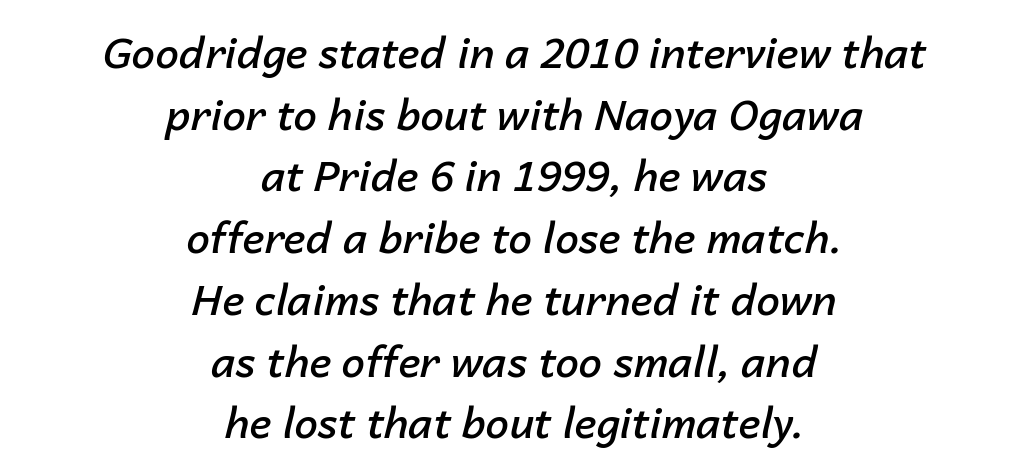
Characters follow at the spacing the type designer built in. The rag falls on both sides of this text block equally. Its strokes are somewhat broadened, the hallmark of semibold type. Does the lettering tilt? It does — this is italic. If you measured baseline to baseline, you'd find a middling distance. Looks like regular typesetting: each glyph gets only the width it needs.
